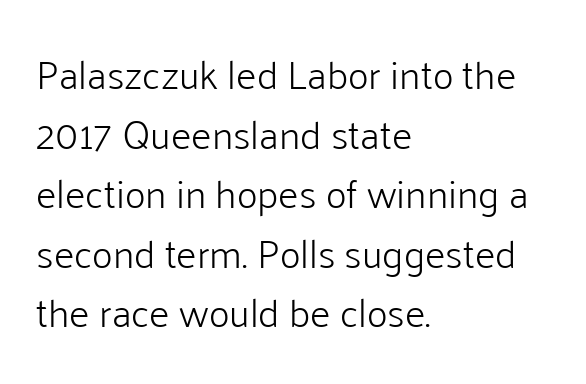
Q: Is the text bold? A: No.
Q: Is the text italic (slanted)? A: No, it is upright.
Q: Is the typeface a serif or a sans-serif typeface? A: Sans-serif.
Q: Is the text underlined? A: No.
Q: How is the paragraph aligned? A: Left-aligned.
Q: Is the spacing between letters normal or unusually wide? A: Normal.
Q: Is the spacing between lines tight, normal or loose? A: Normal.
Q: Width (condensed, normal, or wide)? A: Normal.
Q: Stroke contrast? A: Low.
Q: x-height? A: Medium.
Q: Monospaced? A: No.
